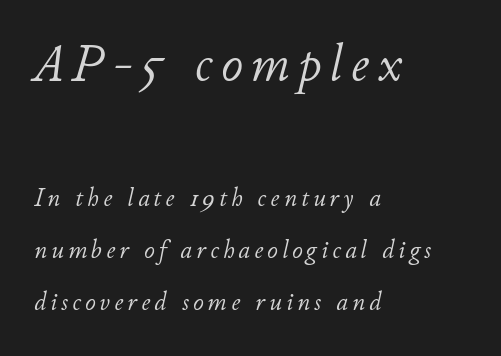
{"italic": "yes", "lean": "right", "slant_degrees": 11, "bold": "no", "weight": "light", "width": "normal", "stroke_contrast": "low", "x_height": "small", "monospaced": "no", "underline": "no", "align": "left", "line_spacing": "loose", "line_spacing_ratio": 2.01, "larger_block": "first", "size_ratio": 2.04, "glyph_px": 53}
